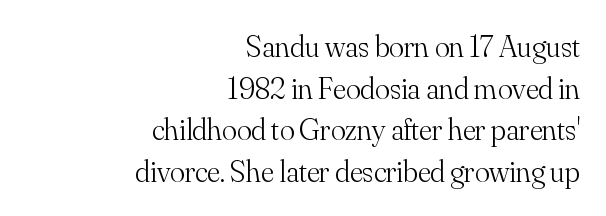
Q: Is the text bold? A: No.
Q: Is the text italic (slanted)? A: No, it is upright.
Q: Is the typeface a serif or a sans-serif typeface? A: Serif.
Q: Is the text underlined? A: No.
Q: How is the paragraph aligned? A: Right-aligned.
Q: Is the spacing between letters normal or unusually wide? A: Normal.
Q: Is the spacing between lines tight, normal or loose? A: Normal.
Q: Width (condensed, normal, or wide)? A: Normal.
Q: Stroke contrast? A: Medium.
Q: x-height? A: Small.
Q: Monospaced? A: No.
